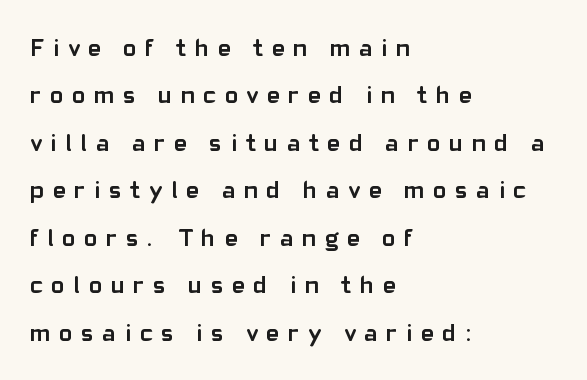
{"italic": "no", "bold": "yes", "underline": "no", "align": "left", "line_spacing": "loose", "line_spacing_ratio": 1.9, "letter_spacing": "wide", "letter_spacing_em": 0.35, "glyph_px": 25}
